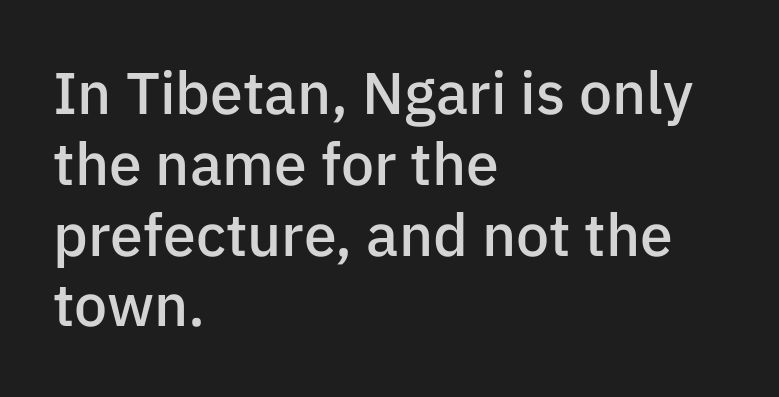
Q: Is the text bold? A: Semi-bold.
Q: Is the text italic (slanted)? A: No, it is upright.
Q: Is the typeface a serif or a sans-serif typeface? A: Sans-serif.
Q: Is the text underlined? A: No.
Q: How is the paragraph aligned? A: Left-aligned.
Q: Is the spacing between letters normal or unusually wide? A: Normal.
Q: Width (condensed, normal, or wide)? A: Normal.
Q: Stroke contrast? A: Low.
Q: x-height? A: Medium.
Q: Monospaced? A: No.
